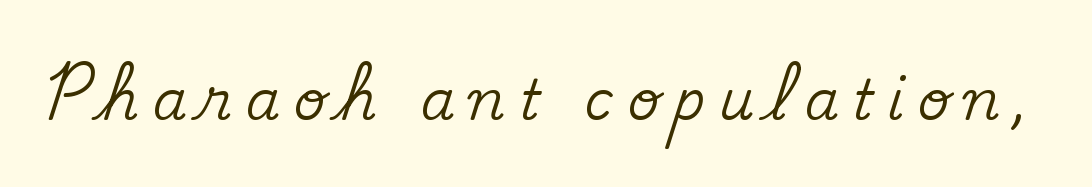
The image shows 55 px text type; set unusually wide letter spacing (+0.25 em), not underlined; medium stroke contrast and a small x-height.
